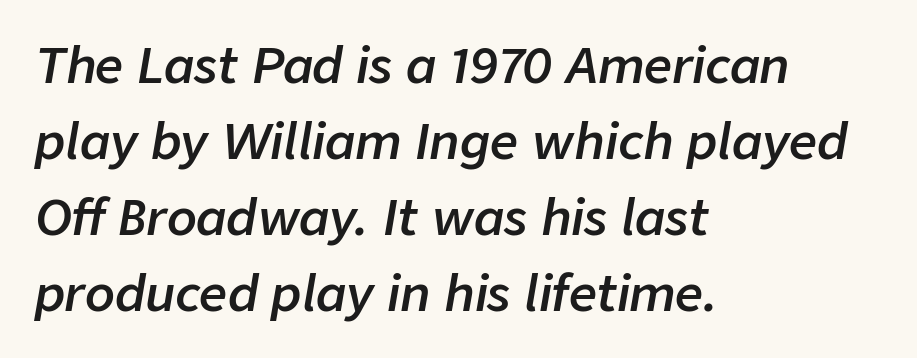
{"italic": "yes", "lean": "right", "slant_degrees": 9, "bold": "semi", "weight": "semibold", "width": "normal", "stroke_contrast": "low", "x_height": "medium", "monospaced": "no", "underline": "no", "align": "left", "line_spacing": "normal", "line_spacing_ratio": 1.55, "letter_spacing": "normal", "letter_spacing_em": 0.0, "glyph_px": 49}
